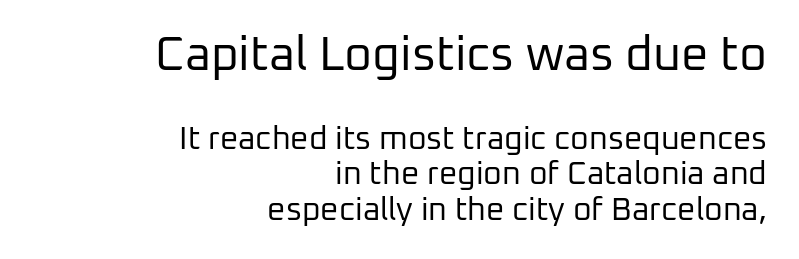
Q: Is the text bold? A: No.
Q: Is the text italic (slanted)? A: No, it is upright.
Q: Is the typeface a serif or a sans-serif typeface? A: Sans-serif.
Q: Is the text underlined? A: No.
Q: How is the paragraph aligned? A: Right-aligned.
Q: Is the spacing between letters normal or unusually wide? A: Normal.
Q: Is the spacing between lines tight, normal or loose? A: Tight.
Q: Which block of text is set in a larger size, the first (top) or the second (bottom)? A: The first (top) one.
Q: Width (condensed, normal, or wide)? A: Normal.
Q: Stroke contrast? A: Low.
Q: x-height? A: Medium.
Q: Monospaced? A: No.
